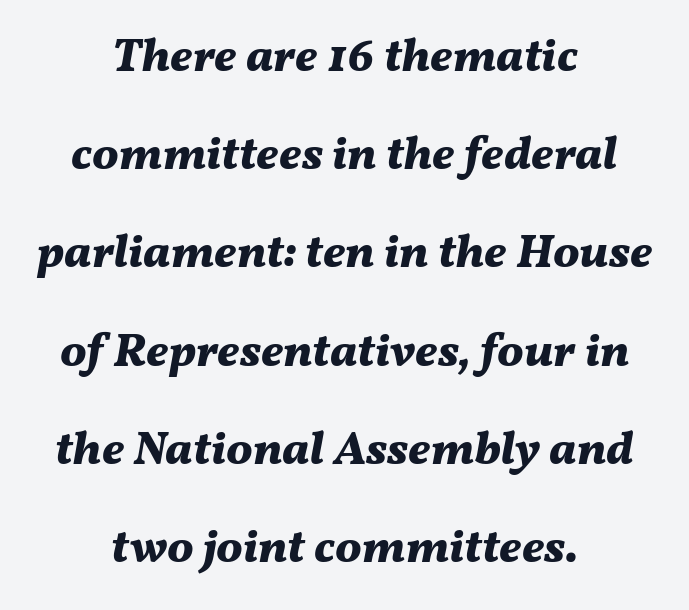
The image shows 47 px bold type, italic (leaning right); set centered, loose line spacing (2.09x), normal letter spacing, not underlined; medium stroke contrast and a medium x-height.
